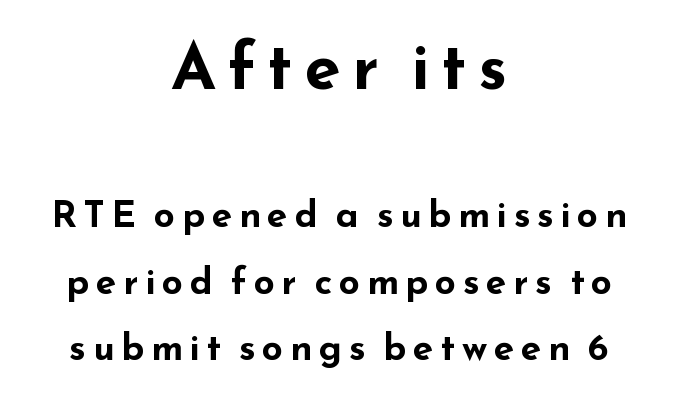
The image shows 65 px bold, wide sans-serif type, upright; set centered, line spacing 1.8x, not underlined; the first (top) block is 1.76x larger; low stroke contrast and a small x-height.
